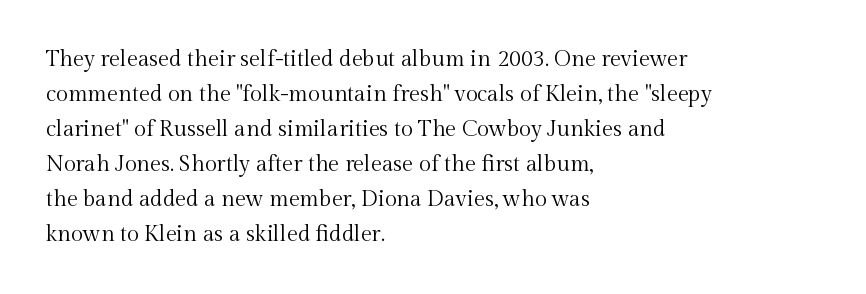
Every stem runs plumb, perpendicular to the baseline. Ink coverage per letter is moderate at most. Does extra space separate the letters? No, they use regular spacing. Line starts are locked; line ends wander. If you measured baseline to baseline, you'd find a middling distance.
